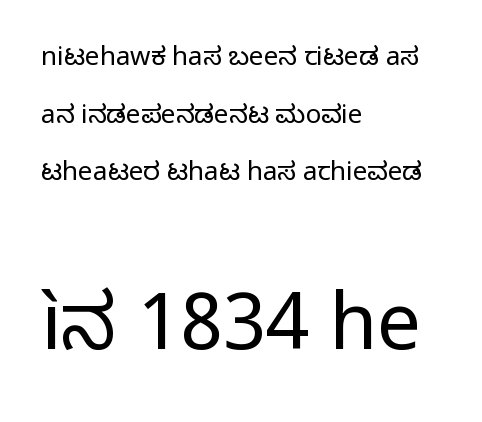
Q: Is the text bold? A: No.
Q: Is the text italic (slanted)? A: No, it is upright.
Q: Is the typeface a serif or a sans-serif typeface? A: Sans-serif.
Q: Is the text underlined? A: No.
Q: How is the paragraph aligned? A: Left-aligned.
Q: Is the spacing between letters normal or unusually wide? A: Normal.
Q: Is the spacing between lines tight, normal or loose? A: Loose.
Q: Which block of text is set in a larger size, the first (top) or the second (bottom)? A: The second (bottom) one.
Q: Width (condensed, normal, or wide)? A: Normal.
Q: Stroke contrast? A: Low.
Q: x-height? A: Medium.
Q: Monospaced? A: No.
